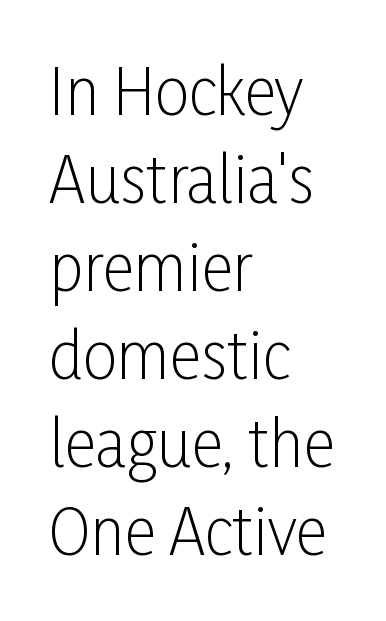
The image shows 62 px light, condensed sans-serif type, upright; set left-aligned, normal line spacing (1.42x), normal letter spacing, not underlined; low stroke contrast and a medium x-height.
